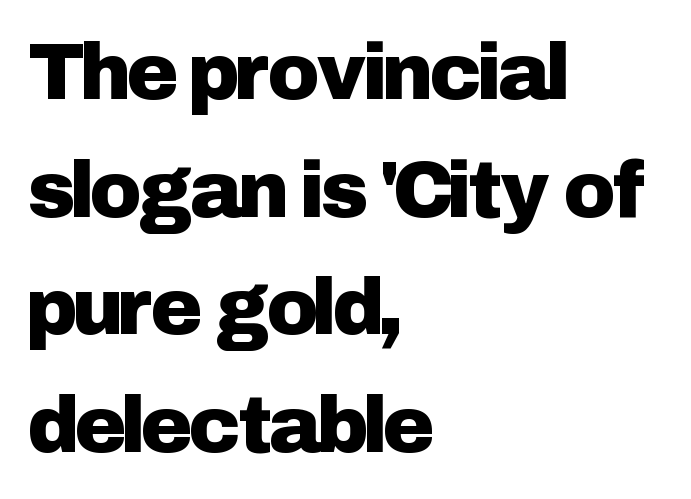
Q: Is the text italic (slanted)? A: No, it is upright.
Q: Is the typeface a serif or a sans-serif typeface? A: Sans-serif.
Q: Is the text underlined? A: No.
Q: How is the paragraph aligned? A: Left-aligned.
Q: Is the spacing between letters normal or unusually wide? A: Normal.
Q: Is the spacing between lines tight, normal or loose? A: Normal.
Q: Width (condensed, normal, or wide)? A: Normal.
Q: Stroke contrast? A: Low.
Q: x-height? A: Medium.
Q: Monospaced? A: No.
